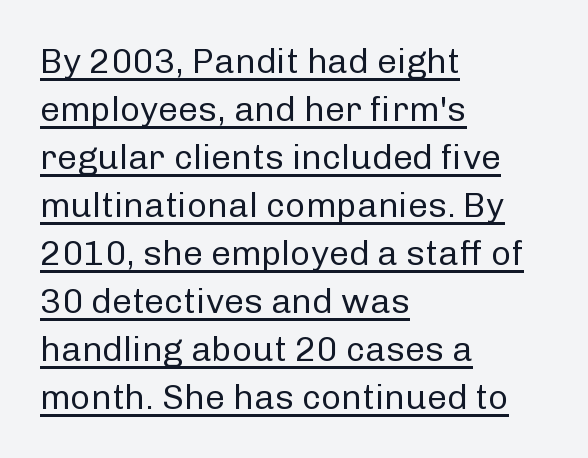
Q: Is the text bold? A: No.
Q: Is the text italic (slanted)? A: No, it is upright.
Q: Is the typeface a serif or a sans-serif typeface? A: Sans-serif.
Q: Is the text underlined? A: Yes.
Q: How is the paragraph aligned? A: Left-aligned.
Q: Is the spacing between letters normal or unusually wide? A: Normal.
Q: Is the spacing between lines tight, normal or loose? A: Normal.
Q: Width (condensed, normal, or wide)? A: Normal.
Q: Stroke contrast? A: Low.
Q: x-height? A: Medium.
Q: Monospaced? A: No.
